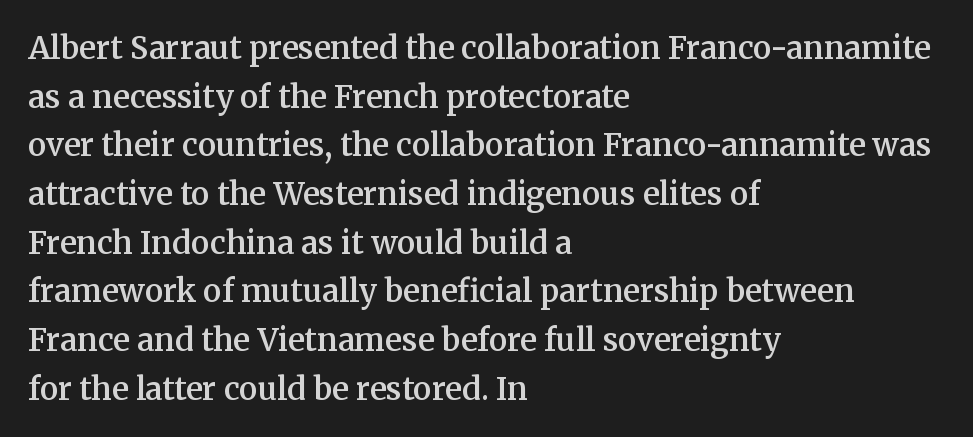
Q: Is the text bold? A: Semi-bold.
Q: Is the text italic (slanted)? A: No, it is upright.
Q: Is the typeface a serif or a sans-serif typeface? A: Serif.
Q: Is the text underlined? A: No.
Q: How is the paragraph aligned? A: Left-aligned.
Q: Is the spacing between letters normal or unusually wide? A: Normal.
Q: Is the spacing between lines tight, normal or loose? A: Normal.
Q: Width (condensed, normal, or wide)? A: Normal.
Q: Stroke contrast? A: Medium.
Q: x-height? A: Medium.
Q: Monospaced? A: No.
